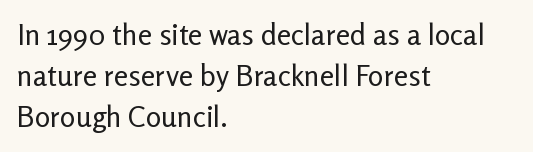
{"serif": "no", "italic": "no", "bold": "no", "weight": "regular", "width": "normal", "stroke_contrast": "low", "x_height": "medium", "monospaced": "no", "underline": "no", "align": "left", "line_spacing": "normal", "line_spacing_ratio": 1.42, "letter_spacing": "normal", "letter_spacing_em": 0.0, "glyph_px": 29}
